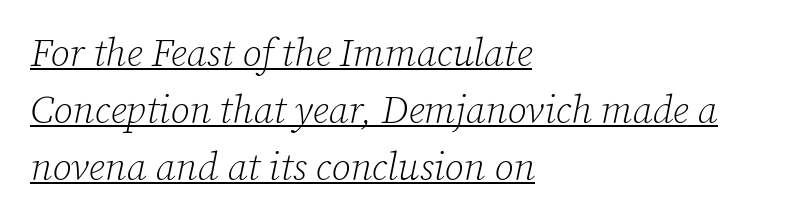
Is this a sans? No — the strokes have serifs. The passage shown is underscored from start to finish. The typesetting does not lean heavy: it is not bold. Varying glyph widths throughout — classic text-font behaviour.
